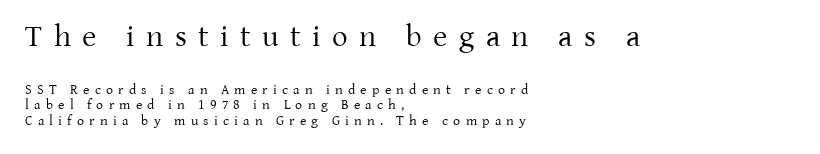
The image shows 31 px regular-weight serif type, upright; set left-aligned, tight line spacing (1.1x), unusually wide letter spacing (+0.37 em), not underlined; the first (top) block is 2.21x larger; low stroke contrast and a medium x-height.
